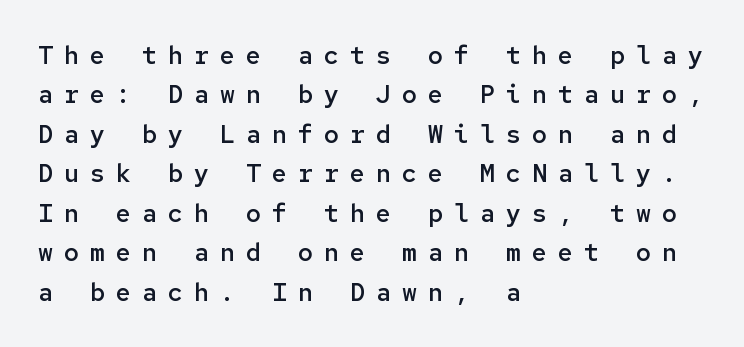
The image shows 25 px text type, upright; set left-aligned, normal line spacing (1.58x), unusually wide letter spacing (+0.44 em), not underlined.
